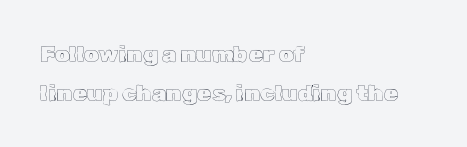
The image shows 23 px text type, upright; set left-aligned, normal line spacing (1.68x), normal letter spacing, not underlined.
